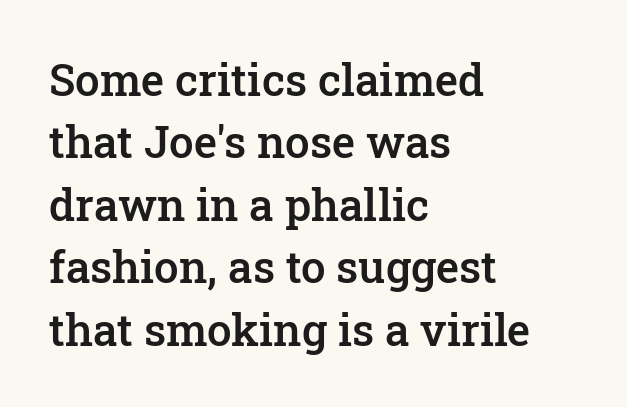
Q: Is the text bold? A: Semi-bold.
Q: Is the text italic (slanted)? A: No, it is upright.
Q: Is the typeface a serif or a sans-serif typeface? A: Serif.
Q: Is the text underlined? A: No.
Q: How is the paragraph aligned? A: Left-aligned.
Q: Is the spacing between letters normal or unusually wide? A: Normal.
Q: Is the spacing between lines tight, normal or loose? A: Normal.
Q: Width (condensed, normal, or wide)? A: Normal.
Q: Stroke contrast? A: Low.
Q: x-height? A: Medium.
Q: Monospaced? A: No.
